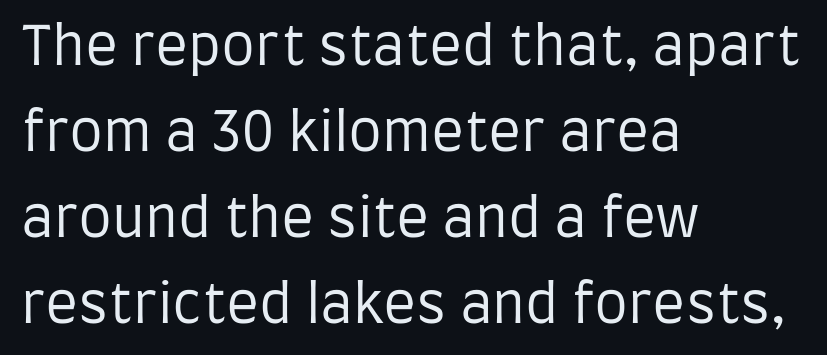
Q: Is the text bold? A: No.
Q: Is the text italic (slanted)? A: No, it is upright.
Q: Is the typeface a serif or a sans-serif typeface? A: Sans-serif.
Q: Is the text underlined? A: No.
Q: How is the paragraph aligned? A: Left-aligned.
Q: Is the spacing between letters normal or unusually wide? A: Normal.
Q: Is the spacing between lines tight, normal or loose? A: Normal.
Q: Width (condensed, normal, or wide)? A: Condensed.
Q: Stroke contrast? A: Low.
Q: x-height? A: Large.
Q: Monospaced? A: No.
